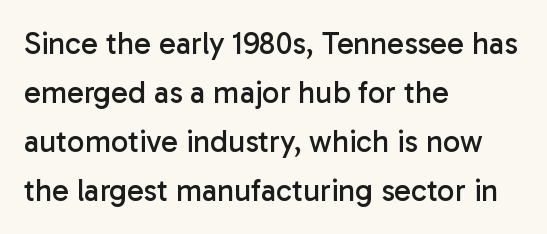
Q: Is the text bold? A: No.
Q: Is the text italic (slanted)? A: No, it is upright.
Q: Is the typeface a serif or a sans-serif typeface? A: Sans-serif.
Q: Is the text underlined? A: No.
Q: How is the paragraph aligned? A: Left-aligned.
Q: Is the spacing between letters normal or unusually wide? A: Normal.
Q: Is the spacing between lines tight, normal or loose? A: Normal.
Q: Width (condensed, normal, or wide)? A: Normal.
Q: Stroke contrast? A: Low.
Q: x-height? A: Medium.
Q: Monospaced? A: No.
